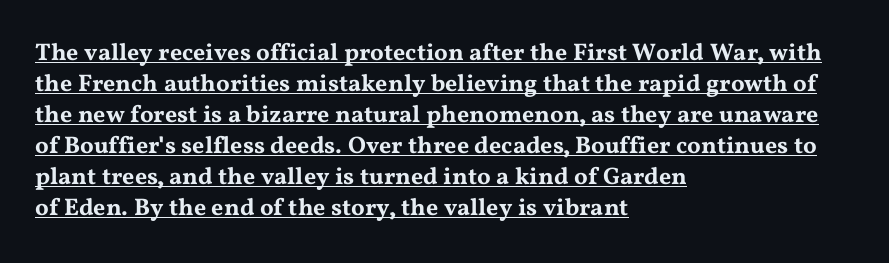
Q: Is the text italic (slanted)? A: No, it is upright.
Q: Is the text underlined? A: Yes.
Q: How is the paragraph aligned? A: Left-aligned.
Q: Is the spacing between letters normal or unusually wide? A: Normal.
Q: Is the spacing between lines tight, normal or loose? A: Normal.
